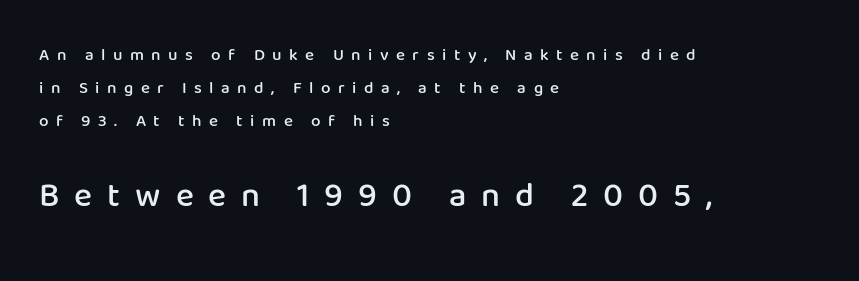
The image shows 34 px semibold sans-serif type, upright; set left-aligned, loose line spacing (1.93x), unusually wide letter spacing (+0.44 em), not underlined; the second (bottom) block is 2.0x larger; low stroke contrast and a medium x-height.
